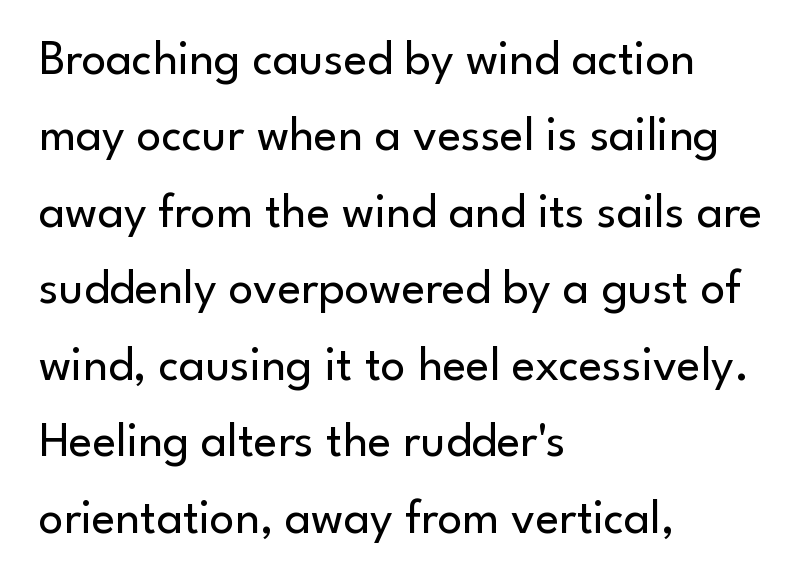
The image shows 49 px regular-weight sans-serif type, upright; set left-aligned, normal line spacing (1.56x), normal letter spacing, not underlined; low stroke contrast and a small x-height.
